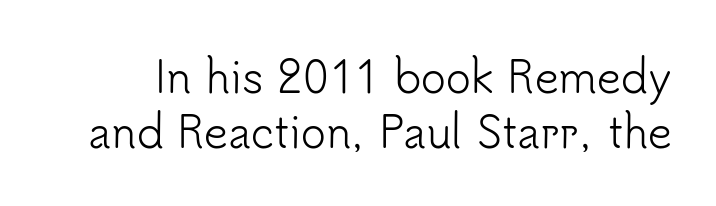
Is this a heavy cut? Hardly; it is regular or lighter. Tracking value appears to be zero — textbook default spacing. Proportional: the letters do not fall into vertical columns. Leading matches the norm, producing a regular column. Beneath every word, the page is bare.
